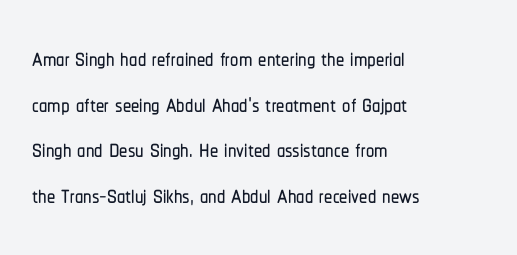
{"serif": "no", "italic": "no", "width": "condensed", "stroke_contrast": "low", "x_height": "medium", "monospaced": "no", "underline": "no", "align": "left", "line_spacing": "normal", "line_spacing_ratio": 1.38, "letter_spacing": "normal", "letter_spacing_em": 0.0, "glyph_px": 33}
